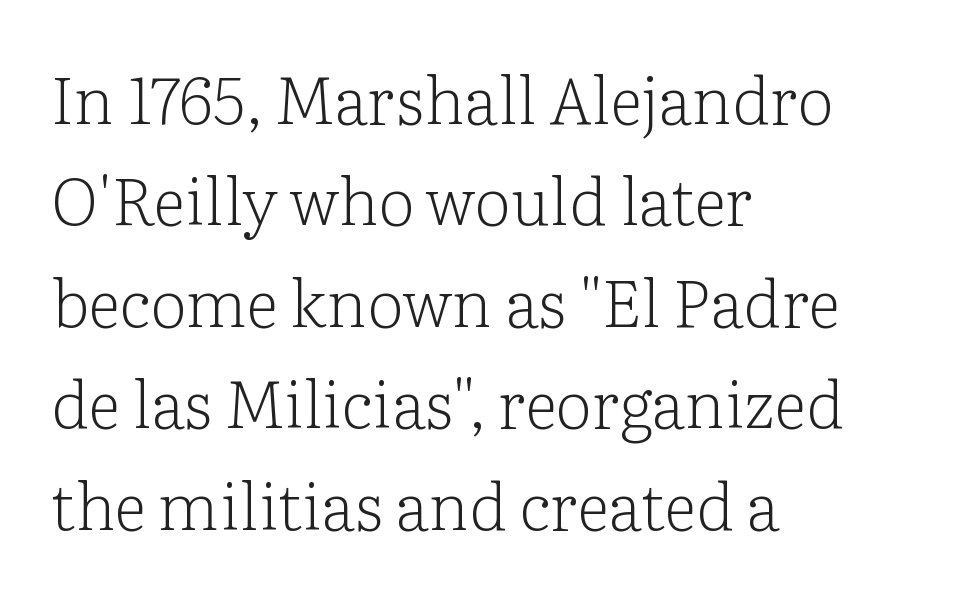
Standard letterfit; no display-style spreading of the glyphs. Lines of text with bare space underneath. Here the designer chose a conventional face with non-uniform glyph widths. This is roman type, the default non-slanted kind. No letter is thick-stroked: the sample isn't bold.
